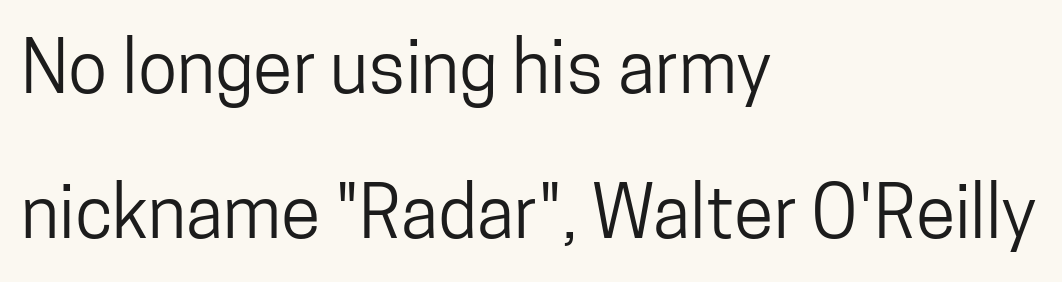
Q: Is the text italic (slanted)? A: No, it is upright.
Q: Is the typeface a serif or a sans-serif typeface? A: Sans-serif.
Q: Is the text underlined? A: No.
Q: How is the paragraph aligned? A: Left-aligned.
Q: Is the spacing between letters normal or unusually wide? A: Normal.
Q: Is the spacing between lines tight, normal or loose? A: Loose.
Q: Width (condensed, normal, or wide)? A: Condensed.
Q: Stroke contrast? A: Low.
Q: x-height? A: Medium.
Q: Monospaced? A: No.
